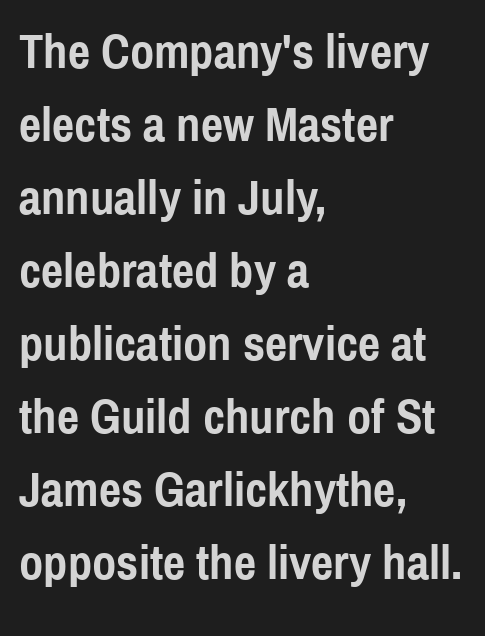
{"serif": "no", "italic": "no", "bold": "yes", "weight": "semibold", "width": "condensed", "x_height": "medium", "monospaced": "no", "underline": "no", "align": "left", "line_spacing": "normal", "line_spacing_ratio": 1.49, "letter_spacing": "normal", "letter_spacing_em": 0.0, "glyph_px": 49}
